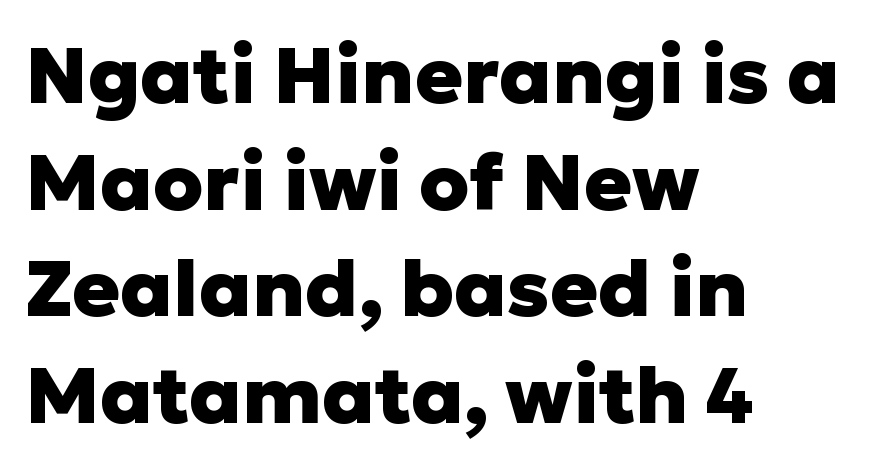
Q: Is the text bold? A: Yes.
Q: Is the text italic (slanted)? A: No, it is upright.
Q: Is the typeface a serif or a sans-serif typeface? A: Sans-serif.
Q: Is the text underlined? A: No.
Q: How is the paragraph aligned? A: Left-aligned.
Q: Is the spacing between letters normal or unusually wide? A: Normal.
Q: Is the spacing between lines tight, normal or loose? A: Normal.
Q: Width (condensed, normal, or wide)? A: Normal.
Q: Stroke contrast? A: Low.
Q: x-height? A: Medium.
Q: Monospaced? A: No.
